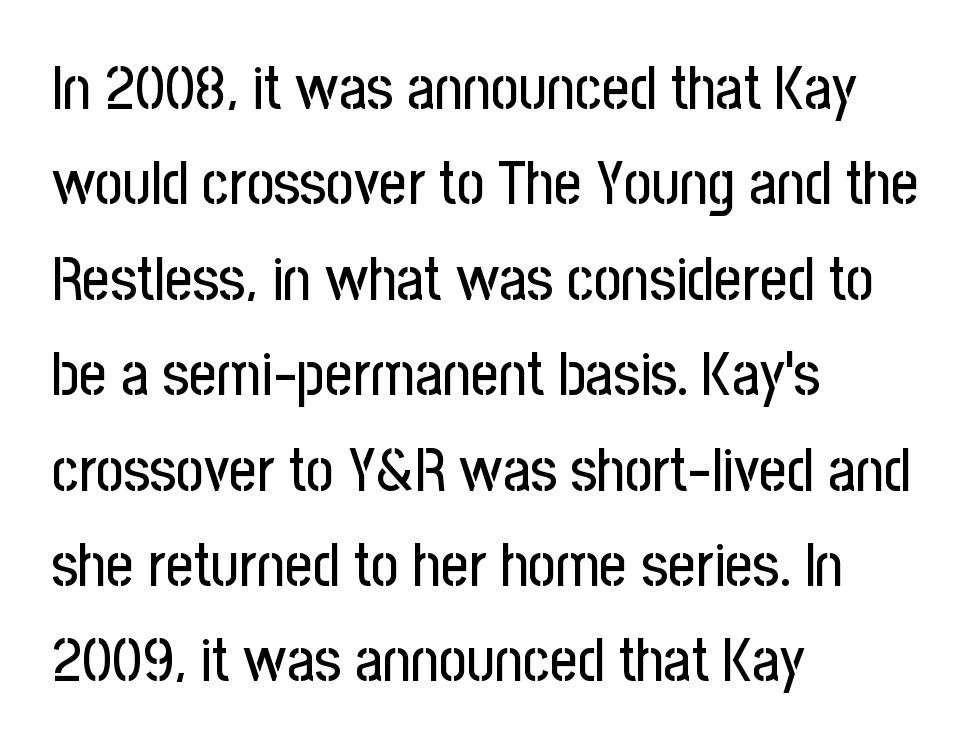
No word sits above an underline. The letters advance in unequal steps, a hallmark of proportional type. Leading matches the norm, producing a regular column. Note: no serifs on the glyphs. Nope, not italic — everything's standing straight. Is the letter spacing exaggerated? No — it looks like the ordinary default.
